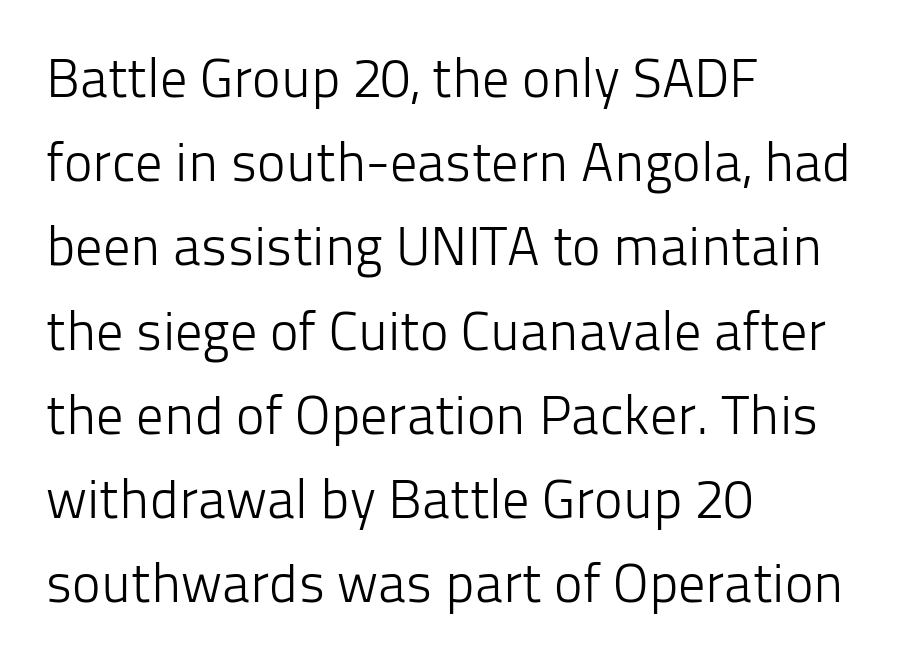
Compared with a typical body face, this is equally light or lighter still. Short and long lines alike share a common starting point at left. Each new line begins a customary step beneath the previous one. Unlike a traditional serif, this face leaves its strokes unadorned. Nobody drew a line under any word here. These lines were composed using upright roman letters.
